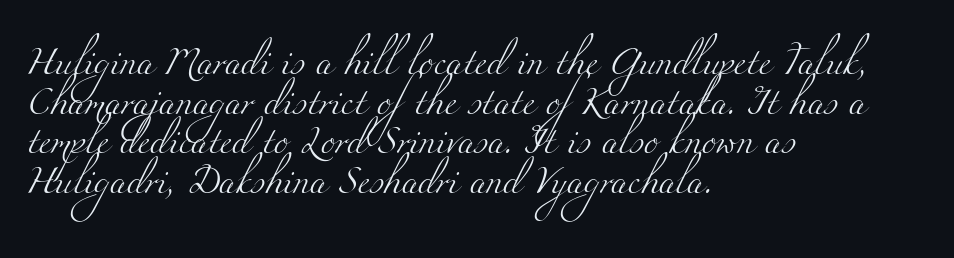
The image shows 27 px text type; set left-aligned, normal line spacing (1.47x), normal letter spacing, not underlined.
